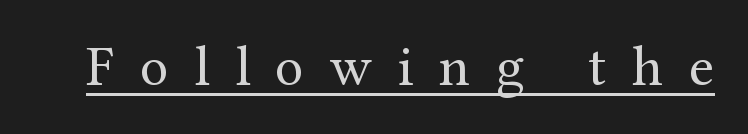
Is there any slant? The stems are plumb. Underlined type. The passage shown is not bold in any degree. The face used here is proportionally spaced, like ordinary book or web type.
